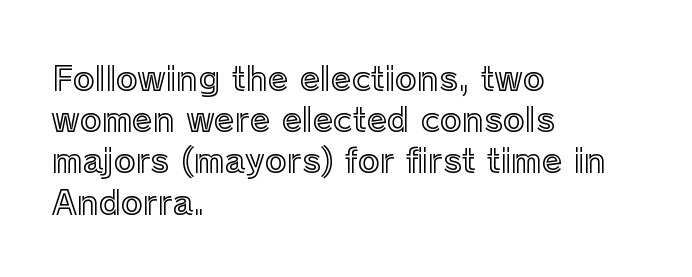
The image shows 33 px text type, upright; set left-aligned, normal line spacing (1.25x), normal letter spacing, not underlined; a medium x-height.
